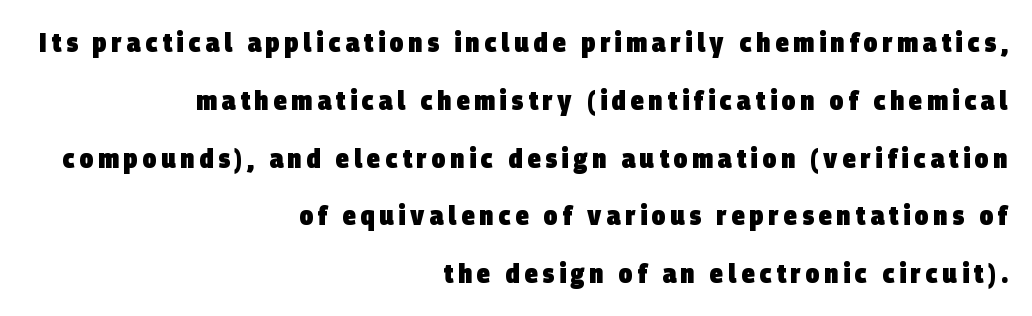
The image shows 27 px bold type; set right-aligned, loose line spacing (2.14x), not underlined.
